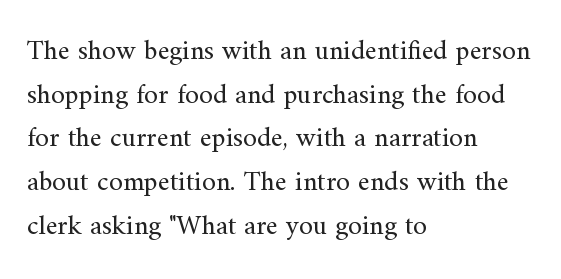
These lines are rendered in a variable-pitch font. Vertical strokes here are truly vertical. Weight: in the light-to-regular range. One-word summary of the alignment: left. Serif or sans? Serif — the stroke terminals have little feet.
